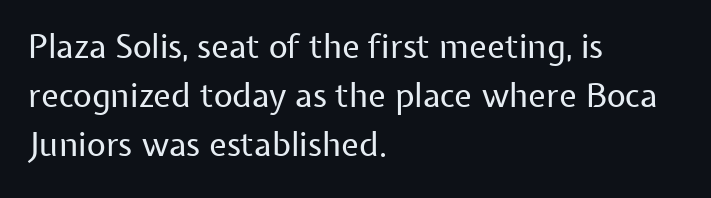
The image shows 33 px regular-weight sans-serif type, upright; set left-aligned, normal line spacing (1.48x), normal letter spacing, not underlined; low stroke contrast and a medium x-height.
